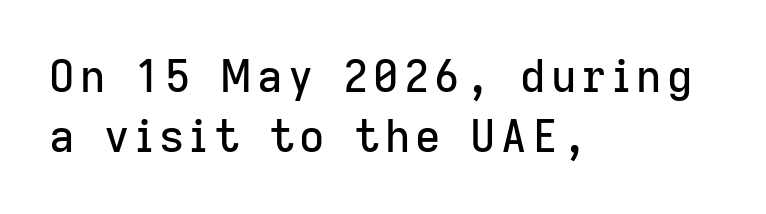
Q: Is the text italic (slanted)? A: No, it is upright.
Q: Is the typeface a serif or a sans-serif typeface? A: Sans-serif.
Q: Is the text underlined? A: No.
Q: How is the paragraph aligned? A: Left-aligned.
Q: Is the spacing between lines tight, normal or loose? A: Normal.
Q: Width (condensed, normal, or wide)? A: Normal.
Q: Stroke contrast? A: Low.
Q: x-height? A: Medium.
Q: Monospaced? A: No.
